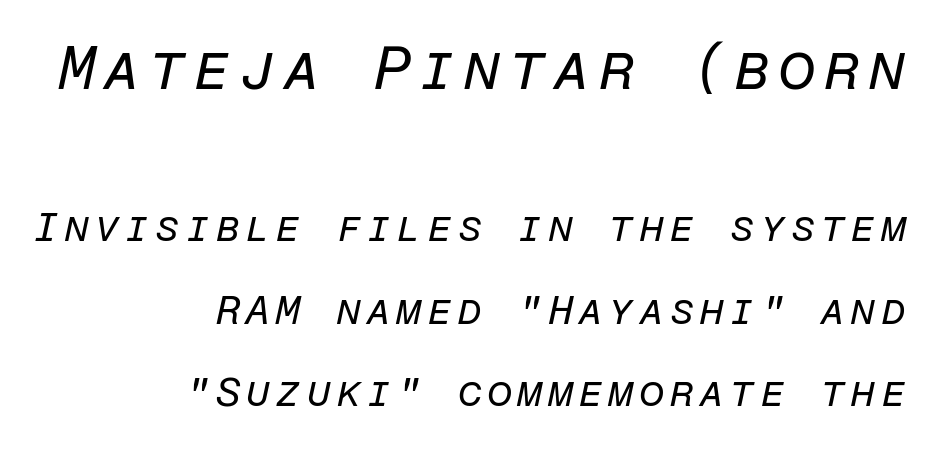
The image shows 61 px regular-weight type, italic (leaning right), monospaced; set right-aligned, loose line spacing (2.01x), not underlined; the first (top) block is 1.49x larger; low stroke contrast and a medium x-height.
